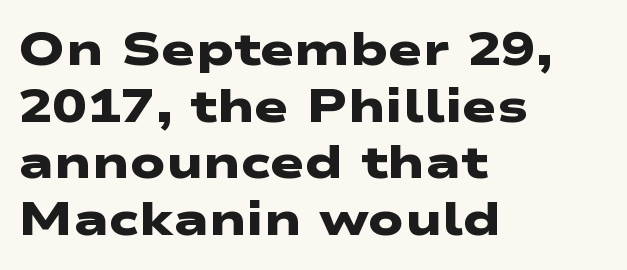
Note the varied advance widths — an 'i' is clearly narrower than an 'm'. The type family on display is of the sans-serif kind. Caption: standard tracking, unaltered. Line starts are locked; line ends wander.
